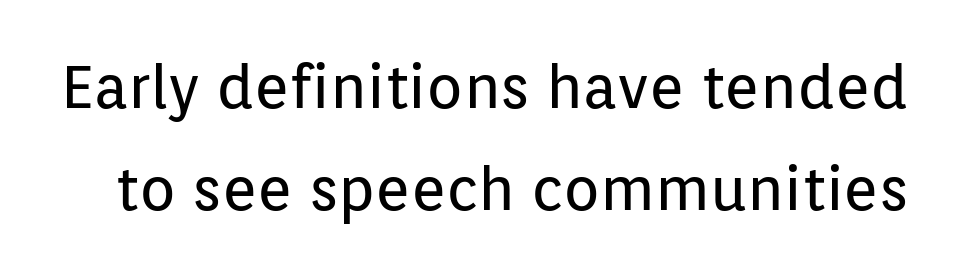
{"serif": "no", "italic": "no", "bold": "no", "weight": "regular", "width": "normal", "stroke_contrast": "low", "x_height": "medium", "monospaced": "no", "underline": "no", "line_spacing": "normal", "line_spacing_ratio": 1.7, "letter_spacing": "normal", "letter_spacing_em": 0.0, "glyph_px": 60}
